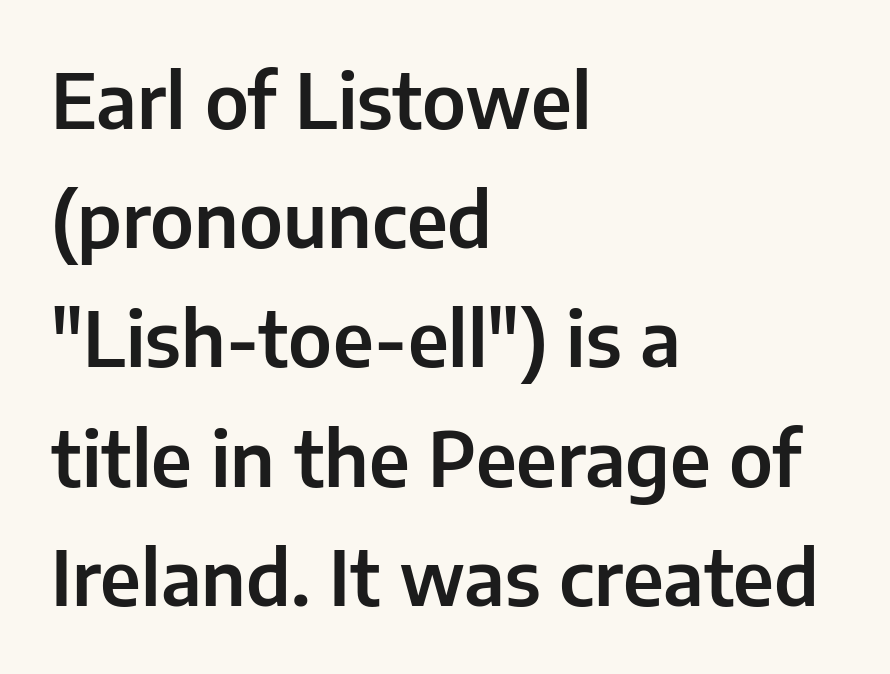
In terms of posture, this sample is upright. A typesetter would call this zero additional tracking. Visually the block forms a straight wall on the left and a jagged coastline on the right. The face used here is proportionally spaced, like ordinary book or web type.
